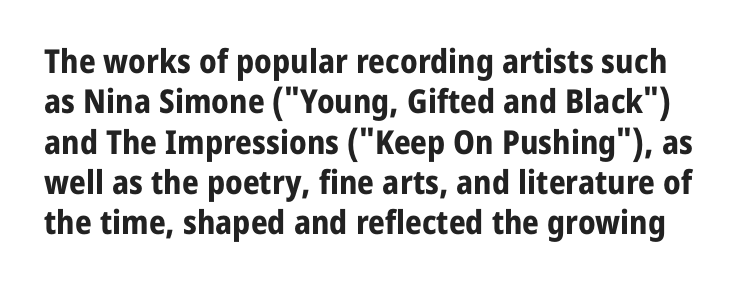
{"serif": "no", "italic": "no", "bold": "yes", "weight": "bold", "width": "normal", "stroke_contrast": "low", "x_height": "medium", "monospaced": "no", "underline": "no", "line_spacing_ratio": 1.22, "letter_spacing": "normal", "letter_spacing_em": 0.0, "glyph_px": 33}
